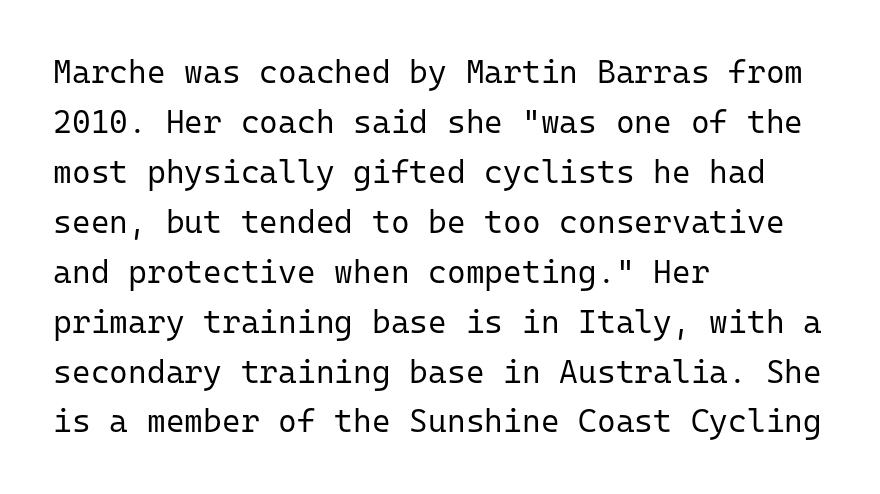
Q: Is the text bold? A: No.
Q: Is the text italic (slanted)? A: No, it is upright.
Q: Is the typeface a serif or a sans-serif typeface? A: Sans-serif.
Q: Is the text underlined? A: No.
Q: How is the paragraph aligned? A: Left-aligned.
Q: Is the spacing between letters normal or unusually wide? A: Normal.
Q: Is the spacing between lines tight, normal or loose? A: Normal.
Q: Width (condensed, normal, or wide)? A: Normal.
Q: Stroke contrast? A: Low.
Q: x-height? A: Medium.
Q: Monospaced? A: Yes.
